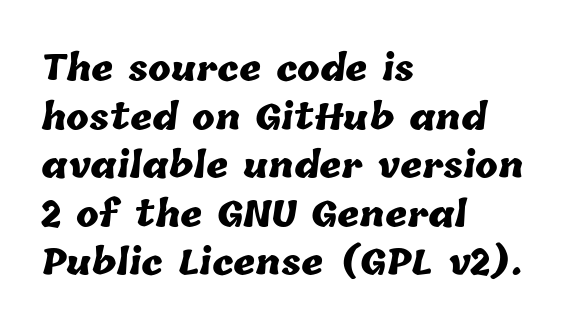
The image shows 34 px heavy type; set left-aligned, normal line spacing (1.43x), normal letter spacing, not underlined; low stroke contrast and a medium x-height.
